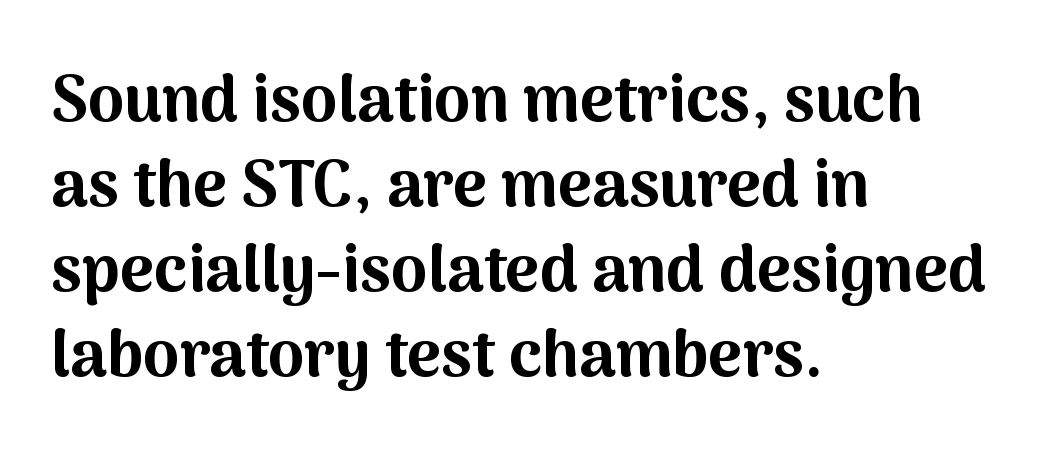
The image shows 65 px bold sans-serif type, upright; set left-aligned, normal line spacing (1.31x), normal letter spacing, not underlined; medium stroke contrast and a medium x-height.
